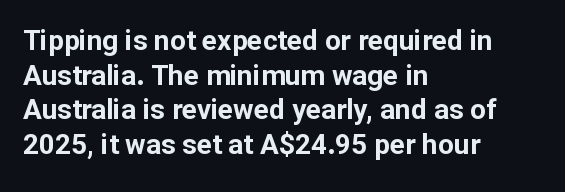
Spacing verdict: proportional, widths tailored to each character. The face used here has the dense, thick strokes of a bold. Posture: upright roman. Type without underlining. Students, note that the glyphs here touch the page at normal intervals. The text was rendered using a sans face with plain stroke endings.
